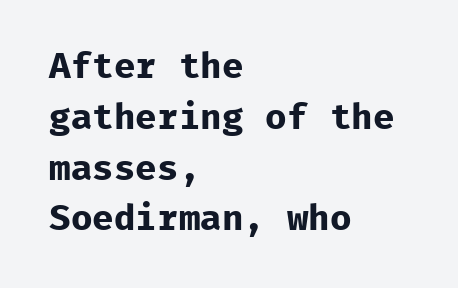
The image shows 36 px bold sans-serif type, upright, monospaced; set left-aligned, normal line spacing (1.41x), normal letter spacing, not underlined; low stroke contrast and a medium x-height.
